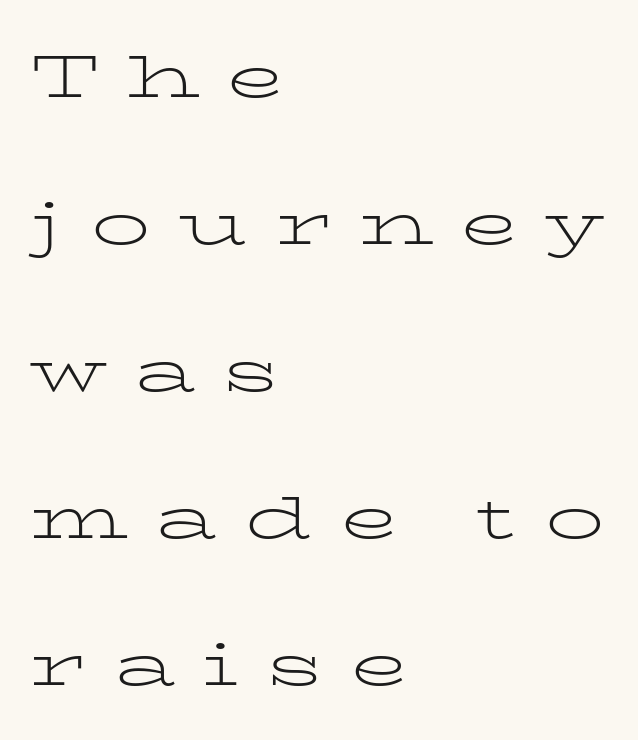
Q: Is the text bold? A: No.
Q: Is the text italic (slanted)? A: No, it is upright.
Q: Is the typeface a serif or a sans-serif typeface? A: Serif.
Q: Is the text underlined? A: No.
Q: How is the paragraph aligned? A: Left-aligned.
Q: Is the spacing between letters normal or unusually wide? A: Unusually wide.
Q: Is the spacing between lines tight, normal or loose? A: Loose.
Q: Width (condensed, normal, or wide)? A: Wide.
Q: Stroke contrast? A: Low.
Q: x-height? A: Medium.
Q: Monospaced? A: No.
